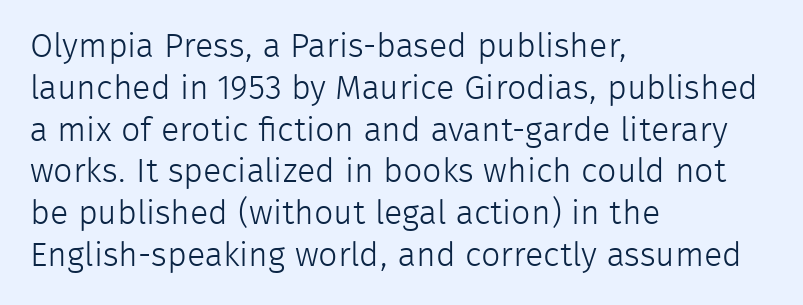
Q: Is the text bold? A: No.
Q: Is the text italic (slanted)? A: No, it is upright.
Q: Is the typeface a serif or a sans-serif typeface? A: Sans-serif.
Q: Is the text underlined? A: No.
Q: How is the paragraph aligned? A: Left-aligned.
Q: Is the spacing between letters normal or unusually wide? A: Normal.
Q: Width (condensed, normal, or wide)? A: Normal.
Q: Stroke contrast? A: Low.
Q: x-height? A: Medium.
Q: Monospaced? A: No.
